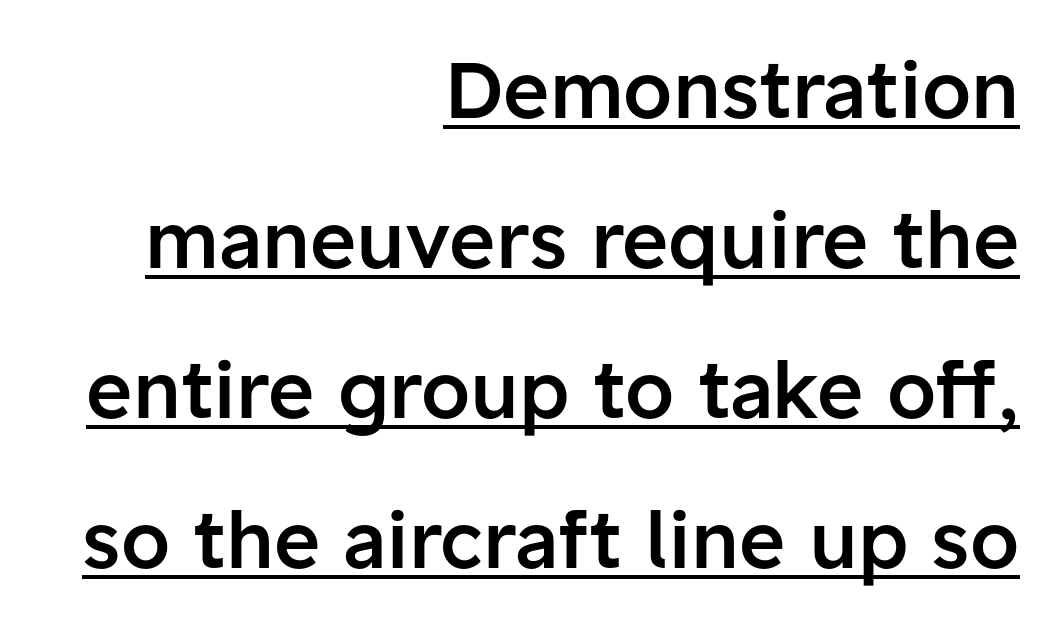
Q: Is the text bold? A: Semi-bold.
Q: Is the text italic (slanted)? A: No, it is upright.
Q: Is the typeface a serif or a sans-serif typeface? A: Sans-serif.
Q: Is the text underlined? A: Yes.
Q: How is the paragraph aligned? A: Right-aligned.
Q: Is the spacing between letters normal or unusually wide? A: Normal.
Q: Is the spacing between lines tight, normal or loose? A: Loose.
Q: Width (condensed, normal, or wide)? A: Normal.
Q: Stroke contrast? A: Low.
Q: x-height? A: Medium.
Q: Monospaced? A: No.
